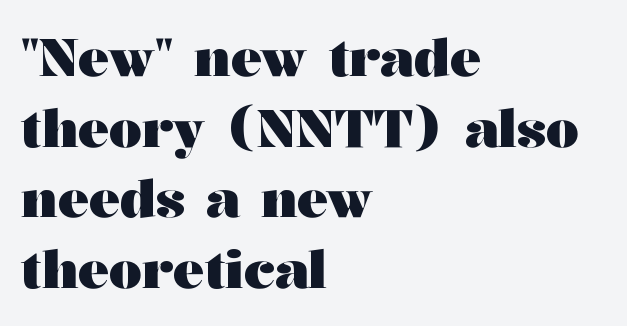
The image shows 52 px heavy, wide serif type, upright; set left-aligned, normal line spacing (1.36x), normal letter spacing, not underlined; medium stroke contrast and a medium x-height.
